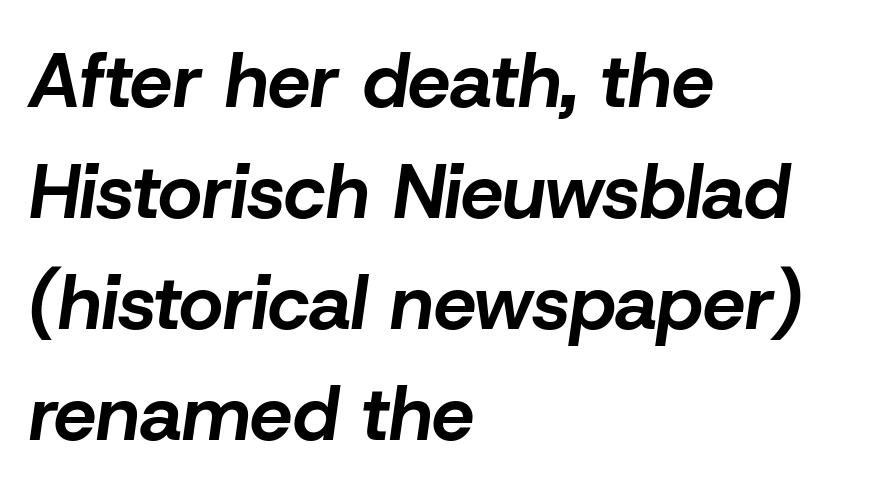
The image shows 76 px bold type, italic (leaning right); set left-aligned, normal line spacing (1.46x), normal letter spacing, not underlined; low stroke contrast and a medium x-height.
